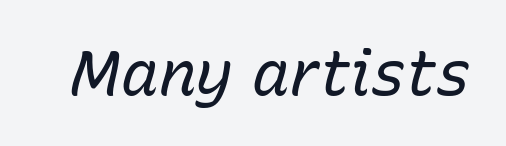
{"italic": "yes", "lean": "right", "slant_degrees": 15, "bold": "no", "weight": "regular", "width": "normal", "stroke_contrast": "low", "x_height": "medium", "monospaced": "no", "underline": "no", "letter_spacing": "normal", "letter_spacing_em": 0.0, "glyph_px": 63}
